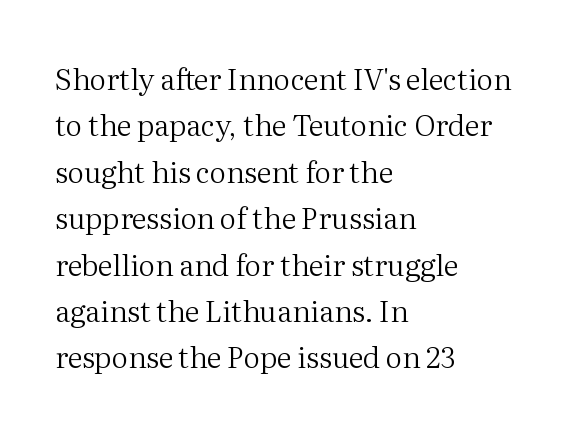
Q: Is the text bold? A: No.
Q: Is the text italic (slanted)? A: No, it is upright.
Q: Is the typeface a serif or a sans-serif typeface? A: Serif.
Q: Is the text underlined? A: No.
Q: How is the paragraph aligned? A: Left-aligned.
Q: Is the spacing between letters normal or unusually wide? A: Normal.
Q: Is the spacing between lines tight, normal or loose? A: Normal.
Q: Width (condensed, normal, or wide)? A: Normal.
Q: Stroke contrast? A: Medium.
Q: x-height? A: Medium.
Q: Monospaced? A: No.
